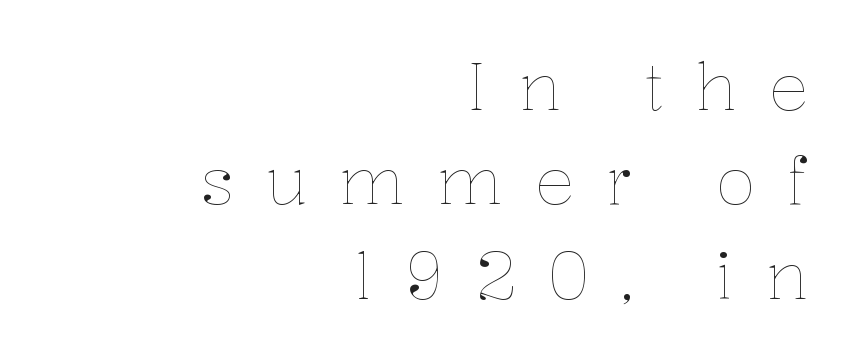
Q: Is the text bold? A: No.
Q: Is the text italic (slanted)? A: No, it is upright.
Q: Is the text underlined? A: No.
Q: How is the paragraph aligned? A: Right-aligned.
Q: Is the spacing between letters normal or unusually wide? A: Unusually wide.
Q: Is the spacing between lines tight, normal or loose? A: Normal.
Q: Width (condensed, normal, or wide)? A: Normal.
Q: Stroke contrast? A: Low.
Q: x-height? A: Medium.
Q: Monospaced? A: No.
